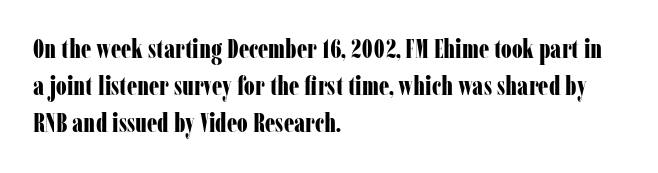
The image shows 26 px bold type, upright; set left-aligned, normal line spacing (1.43x), normal letter spacing, not underlined.
